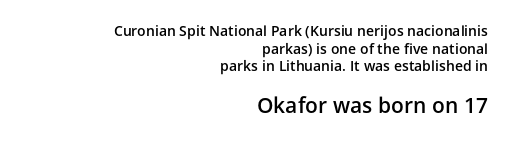
You can tell it's not italic because the verticals are truly vertical. The passage shown stacks its lines at a standard gap. Is the lower block the larger one? Yes — the lower block carries the bigger type. This rendering leaves character spacing at its baseline value. Nobody drew a line under any word here. One-word summary of the alignment: right.
